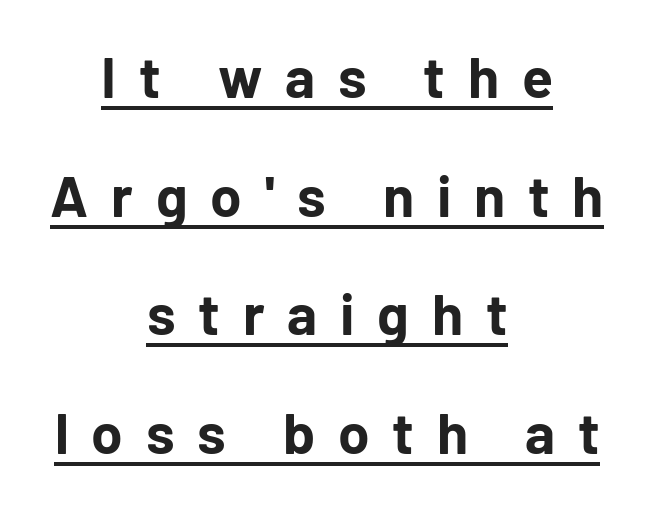
Q: Is the text bold? A: Yes.
Q: Is the text italic (slanted)? A: No, it is upright.
Q: Is the typeface a serif or a sans-serif typeface? A: Sans-serif.
Q: Is the text underlined? A: Yes.
Q: How is the paragraph aligned? A: Centered.
Q: Is the spacing between letters normal or unusually wide? A: Unusually wide.
Q: Is the spacing between lines tight, normal or loose? A: Loose.
Q: Width (condensed, normal, or wide)? A: Normal.
Q: Stroke contrast? A: Low.
Q: x-height? A: Medium.
Q: Monospaced? A: No.
